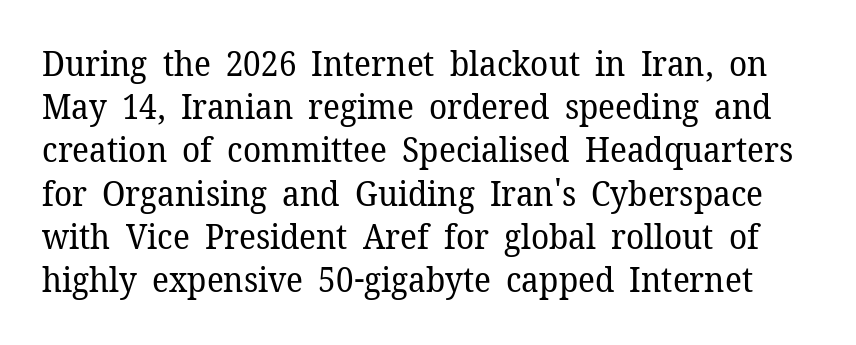
The image shows 34 px regular-weight serif type, upright; set normal line spacing (1.27x), normal letter spacing, not underlined; low stroke contrast and a medium x-height.
